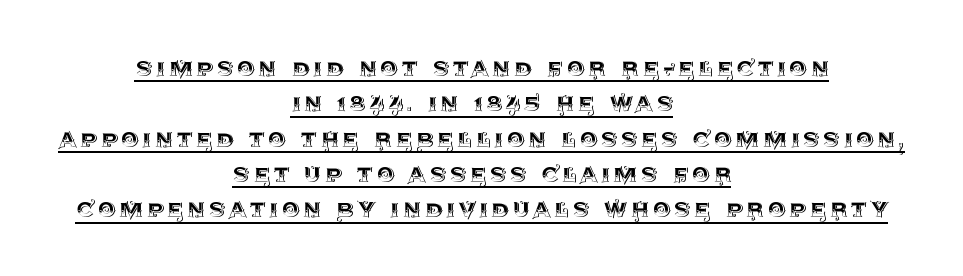
{"italic": "no", "width": "normal", "x_height": "large", "monospaced": "no", "underline": "yes", "align": "center", "line_spacing": "normal", "line_spacing_ratio": 1.26, "glyph_px": 28}
